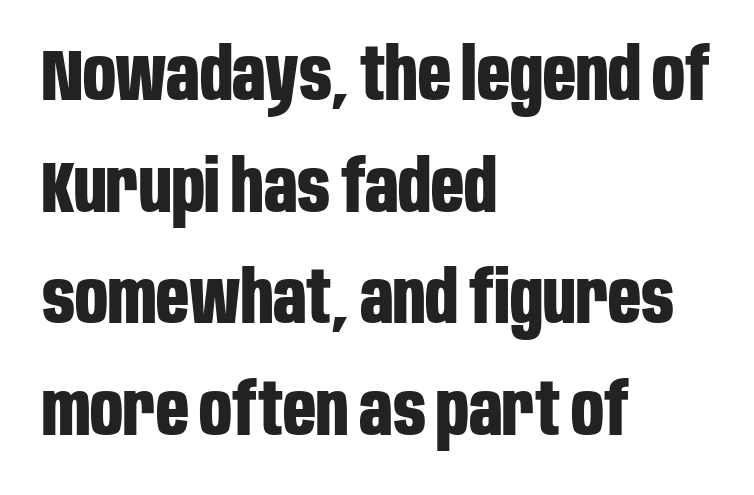
{"serif": "no", "italic": "no", "bold": "yes", "weight": "bold", "width": "condensed", "stroke_contrast": "low", "x_height": "large", "monospaced": "no", "underline": "no", "align": "left", "line_spacing": "normal", "line_spacing_ratio": 1.55, "letter_spacing": "normal", "letter_spacing_em": 0.0, "glyph_px": 72}
